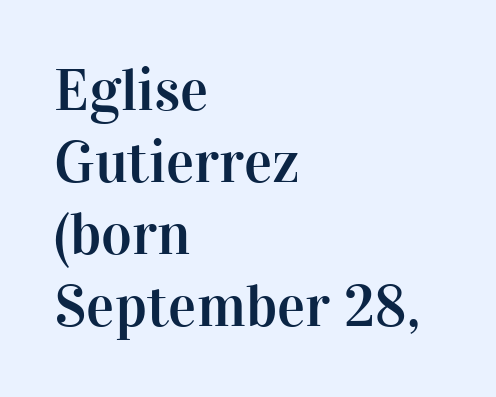
Think of a printed novel: that variable character pitch is what you see here. The font's upright variant was chosen for this text. The words here are not underlined. Every row of glyphs begins at an identical x-position on the left. The face used here is rendered with its standard letterfit.
